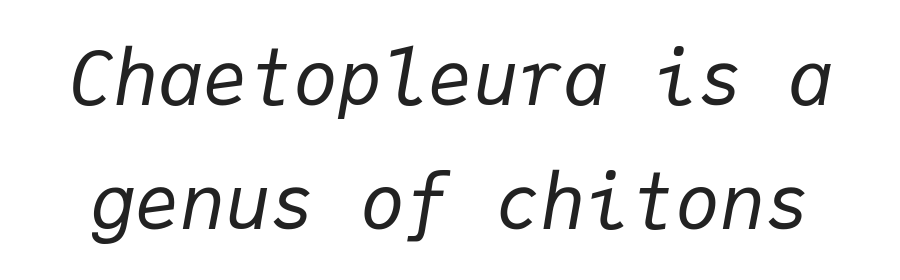
Q: Is the text bold? A: No.
Q: Is the text italic (slanted)? A: Yes, it leans right by about 9 degrees.
Q: Is the text underlined? A: No.
Q: Is the spacing between letters normal or unusually wide? A: Normal.
Q: Is the spacing between lines tight, normal or loose? A: Normal.
Q: Width (condensed, normal, or wide)? A: Normal.
Q: Stroke contrast? A: Low.
Q: x-height? A: Medium.
Q: Monospaced? A: Yes.
